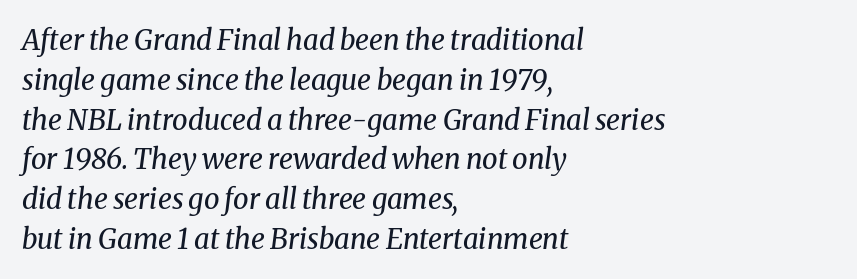
Q: Is the text bold? A: No.
Q: Is the text italic (slanted)? A: Yes, it leans right by about 8 degrees.
Q: Is the typeface a serif or a sans-serif typeface? A: Serif.
Q: Is the text underlined? A: No.
Q: How is the paragraph aligned? A: Left-aligned.
Q: Is the spacing between letters normal or unusually wide? A: Normal.
Q: Is the spacing between lines tight, normal or loose? A: Normal.
Q: Width (condensed, normal, or wide)? A: Normal.
Q: Stroke contrast? A: Medium.
Q: x-height? A: Medium.
Q: Monospaced? A: No.
